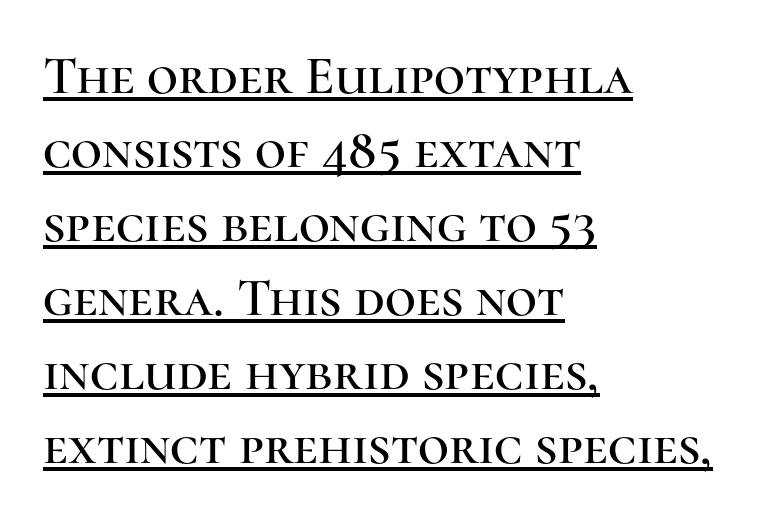
Q: Is the text italic (slanted)? A: No, it is upright.
Q: Is the typeface a serif or a sans-serif typeface? A: Serif.
Q: Is the text underlined? A: Yes.
Q: How is the paragraph aligned? A: Left-aligned.
Q: Is the spacing between letters normal or unusually wide? A: Normal.
Q: Is the spacing between lines tight, normal or loose? A: Normal.
Q: Width (condensed, normal, or wide)? A: Normal.
Q: Stroke contrast? A: High.
Q: x-height? A: Medium.
Q: Monospaced? A: No.
